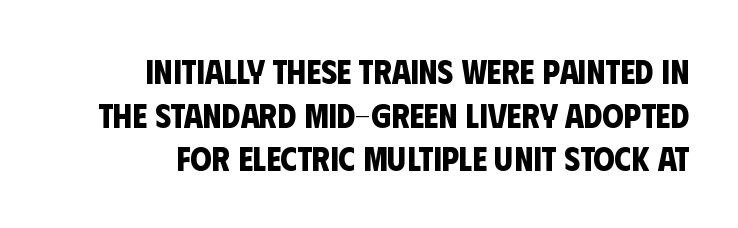
The image shows 34 px bold, condensed sans-serif type; set normal line spacing (1.28x), normal letter spacing, not underlined; low stroke contrast and a large x-height.
